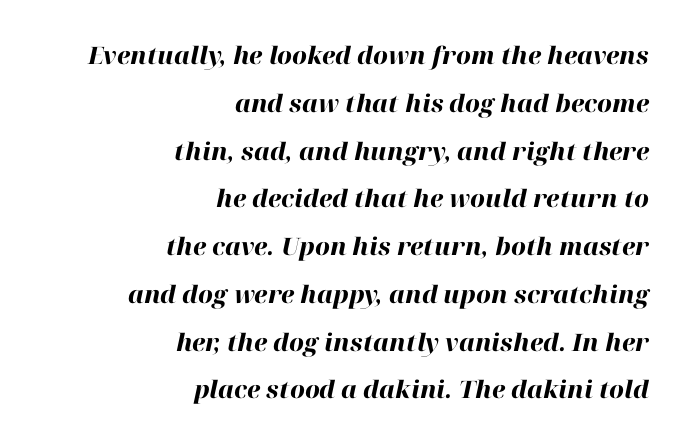
The strokes are fattened all the way to bold. Teacher's note: observe the even right margin — that is flush-right alignment. Beneath every word, the page is bare. Leading: increased. Compared with typical body copy, the letter spacing here is the same. Slant detected: the letters are inclined.
